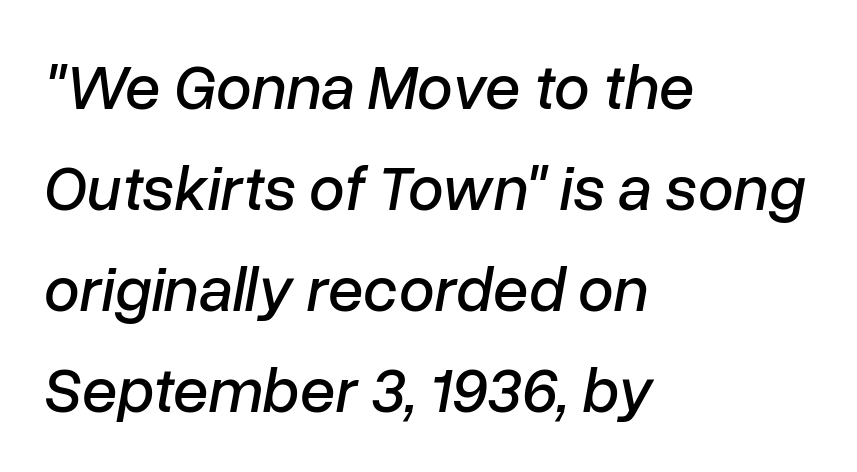
The image shows 64 px text type, italic (leaning right); set left-aligned, normal line spacing (1.58x), normal letter spacing, not underlined; low stroke contrast and a medium x-height.
